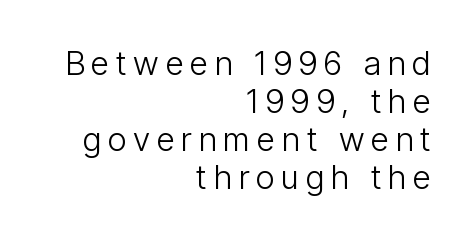
The image shows 33 px light, condensed sans-serif type, upright; set right-aligned, tight line spacing (1.15x), unusually wide letter spacing (+0.2 em), not underlined; low stroke contrast and a medium x-height.
